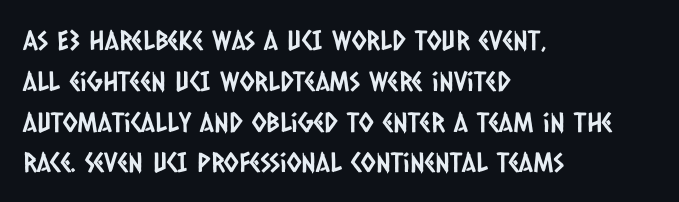
These lines sit exactly where default settings would place them. The baseline area is clear. Tracking here is standard; glyphs follow each other at the usual distance. Typeset ragged right — the left edge is the straight one.
